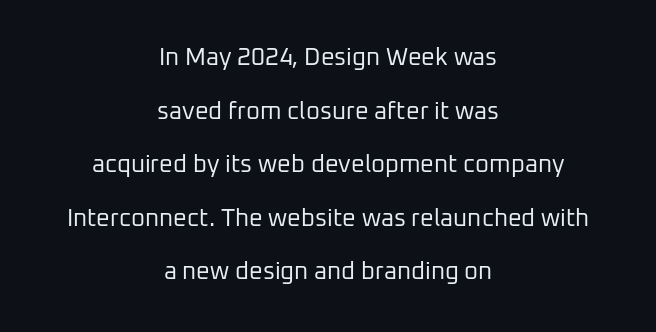
Q: Is the text bold? A: No.
Q: Is the text italic (slanted)? A: No, it is upright.
Q: Is the text underlined? A: No.
Q: How is the paragraph aligned? A: Centered.
Q: Is the spacing between letters normal or unusually wide? A: Normal.
Q: Is the spacing between lines tight, normal or loose? A: Loose.
